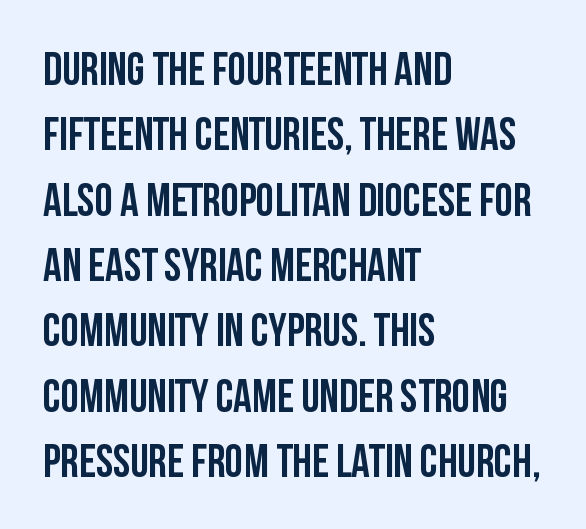
The image shows 46 px semibold, condensed sans-serif type, upright; set left-aligned, normal line spacing (1.42x), normal letter spacing, not underlined; low stroke contrast and a large x-height.
